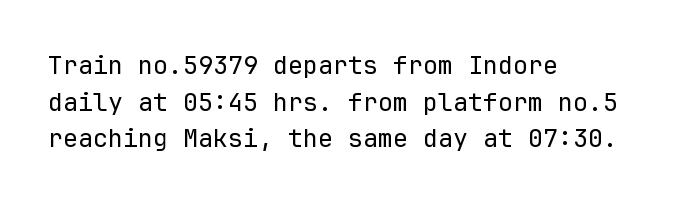
Q: Is the text bold? A: No.
Q: Is the text italic (slanted)? A: No, it is upright.
Q: Is the text underlined? A: No.
Q: How is the paragraph aligned? A: Left-aligned.
Q: Is the spacing between letters normal or unusually wide? A: Normal.
Q: Is the spacing between lines tight, normal or loose? A: Normal.
